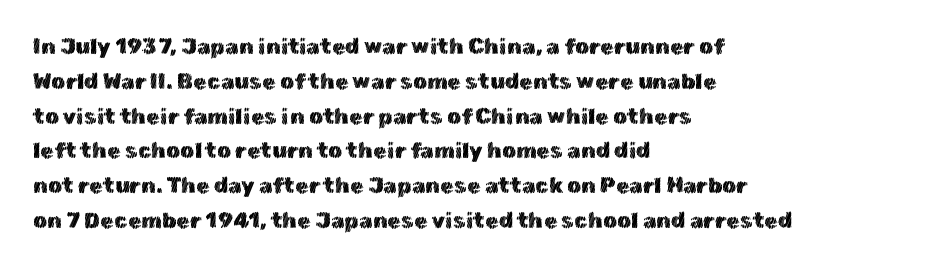
Q: Is the text italic (slanted)? A: No, it is upright.
Q: Is the text underlined? A: No.
Q: How is the paragraph aligned? A: Left-aligned.
Q: Is the spacing between letters normal or unusually wide? A: Normal.
Q: Is the spacing between lines tight, normal or loose? A: Normal.
